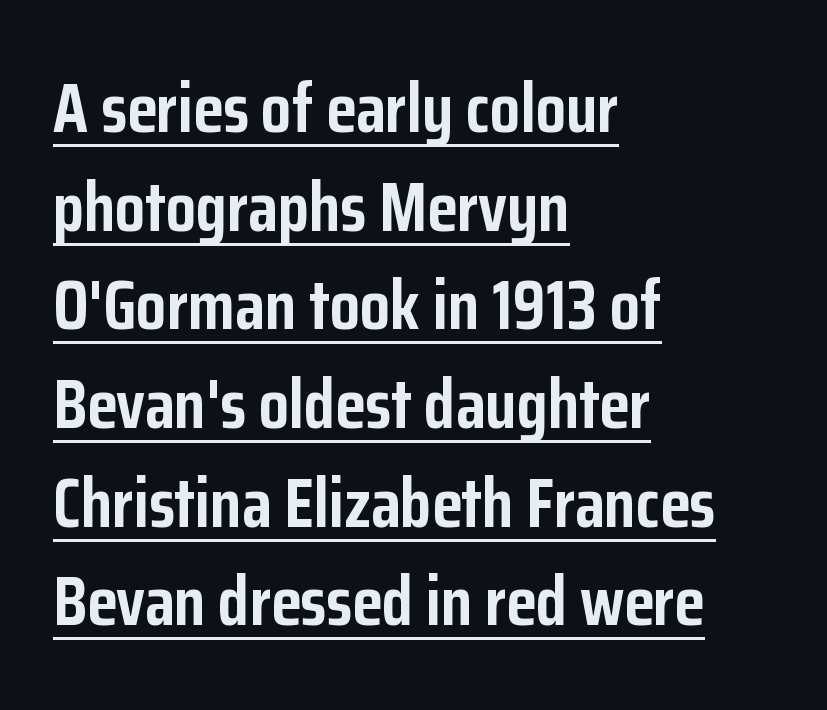
The image shows 69 px semibold, condensed sans-serif type, upright; set left-aligned, normal line spacing (1.43x), normal letter spacing, underlined; low stroke contrast and a medium x-height.
